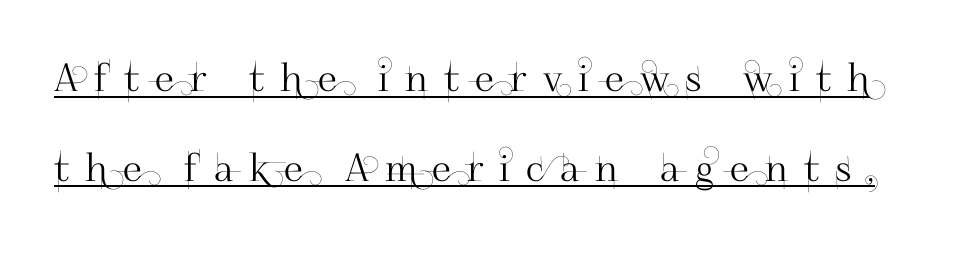
The image shows 38 px sans-serif type, upright; set loose line spacing (2.36x), unusually wide letter spacing (+0.42 em), underlined; high stroke contrast and a small x-height.
